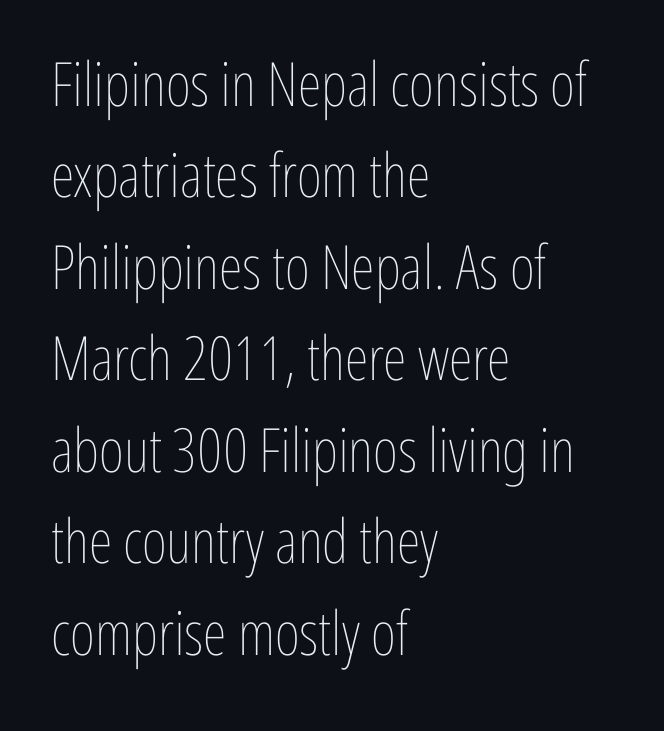
Q: Is the text bold? A: No.
Q: Is the text italic (slanted)? A: No, it is upright.
Q: Is the text underlined? A: No.
Q: How is the paragraph aligned? A: Left-aligned.
Q: Is the spacing between letters normal or unusually wide? A: Normal.
Q: Is the spacing between lines tight, normal or loose? A: Normal.
Q: Width (condensed, normal, or wide)? A: Condensed.
Q: Stroke contrast? A: Low.
Q: x-height? A: Medium.
Q: Monospaced? A: No.
